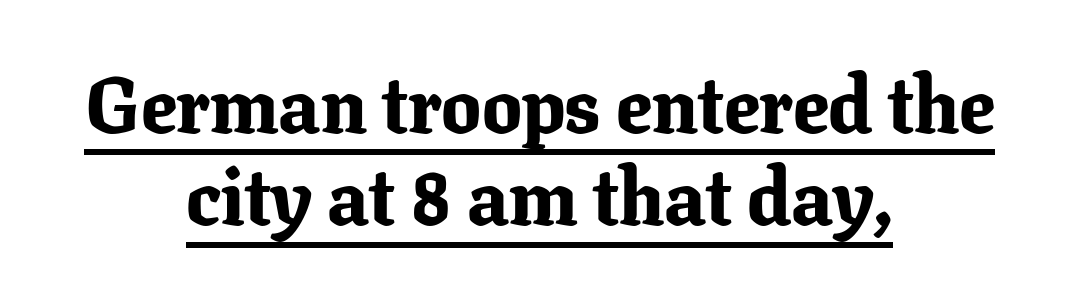
Q: Is the text bold? A: Yes.
Q: Is the text italic (slanted)? A: No, it is upright.
Q: Is the typeface a serif or a sans-serif typeface? A: Serif.
Q: Is the text underlined? A: Yes.
Q: How is the paragraph aligned? A: Centered.
Q: Is the spacing between letters normal or unusually wide? A: Normal.
Q: Width (condensed, normal, or wide)? A: Normal.
Q: Stroke contrast? A: Low.
Q: x-height? A: Medium.
Q: Monospaced? A: No.
